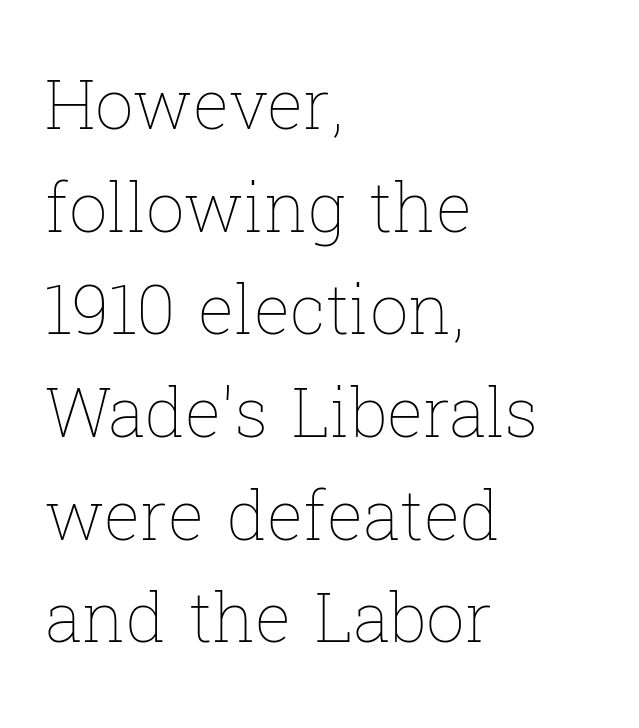
Note the varied advance widths — an 'i' is clearly narrower than an 'm'. The paragraph has a hard left edge and a soft right edge. The lettering holds an erect, upright posture throughout. Leading matches the norm, producing a regular column. No heavy texture on the line: the type isn't bold. Quick note: underline off.
